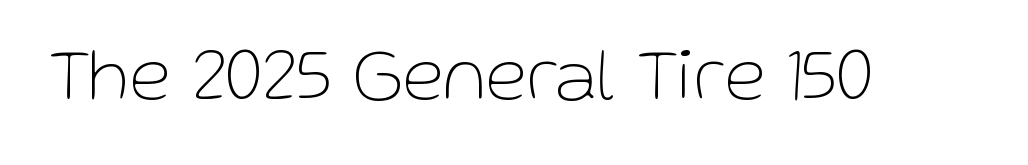
The image shows 76 px thin sans-serif type, upright; set normal letter spacing, not underlined; low stroke contrast and a medium x-height.
